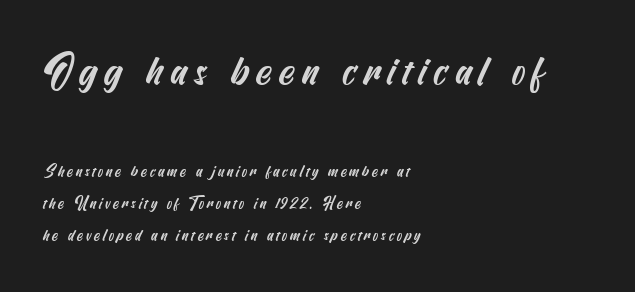
{"serif": "no", "width": "condensed", "stroke_contrast": "medium", "x_height": "small", "underline": "no", "align": "left", "line_spacing": "loose", "line_spacing_ratio": 2.02, "larger_block": "first", "size_ratio": 2.56, "glyph_px": 41}
